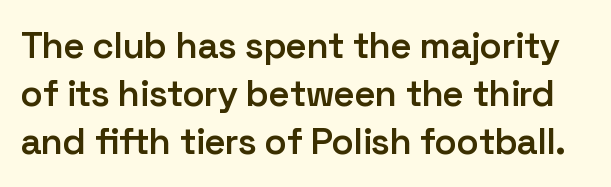
Q: Is the text bold? A: Semi-bold.
Q: Is the text italic (slanted)? A: No, it is upright.
Q: Is the typeface a serif or a sans-serif typeface? A: Sans-serif.
Q: Is the text underlined? A: No.
Q: Is the spacing between letters normal or unusually wide? A: Normal.
Q: Is the spacing between lines tight, normal or loose? A: Normal.
Q: Width (condensed, normal, or wide)? A: Normal.
Q: Stroke contrast? A: Low.
Q: x-height? A: Medium.
Q: Monospaced? A: No.
